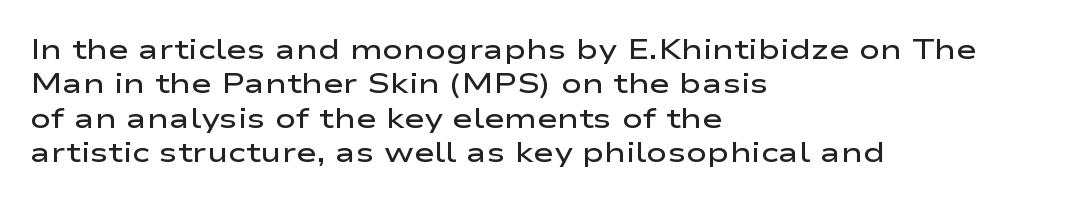
The image shows 28 px semibold, wide sans-serif type, upright; set left-aligned, line spacing 1.23x, normal letter spacing, not underlined; low stroke contrast and a medium x-height.
